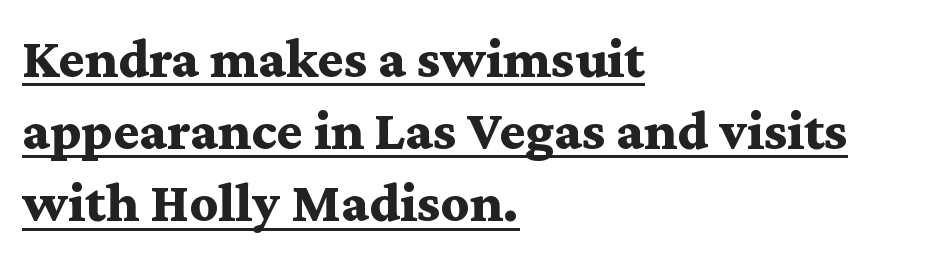
{"serif": "yes", "italic": "no", "bold": "yes", "weight": "bold", "width": "wide", "stroke_contrast": "medium", "x_height": "medium", "monospaced": "no", "underline": "yes", "align": "left", "line_spacing": "normal", "line_spacing_ratio": 1.29, "letter_spacing": "normal", "letter_spacing_em": 0.0, "glyph_px": 56}
